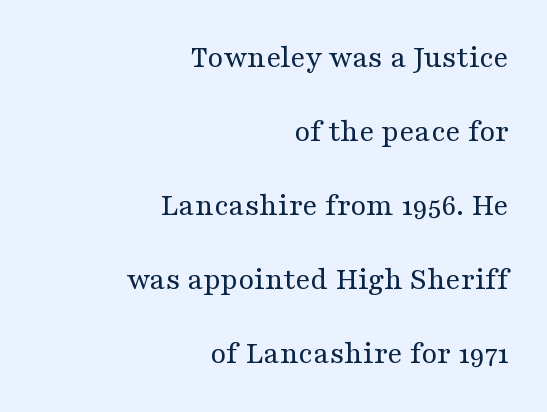
Q: Is the text bold? A: No.
Q: Is the text italic (slanted)? A: No, it is upright.
Q: Is the typeface a serif or a sans-serif typeface? A: Serif.
Q: Is the text underlined? A: No.
Q: How is the paragraph aligned? A: Right-aligned.
Q: Is the spacing between letters normal or unusually wide? A: Normal.
Q: Is the spacing between lines tight, normal or loose? A: Loose.
Q: Width (condensed, normal, or wide)? A: Wide.
Q: Stroke contrast? A: Medium.
Q: x-height? A: Medium.
Q: Monospaced? A: No.
